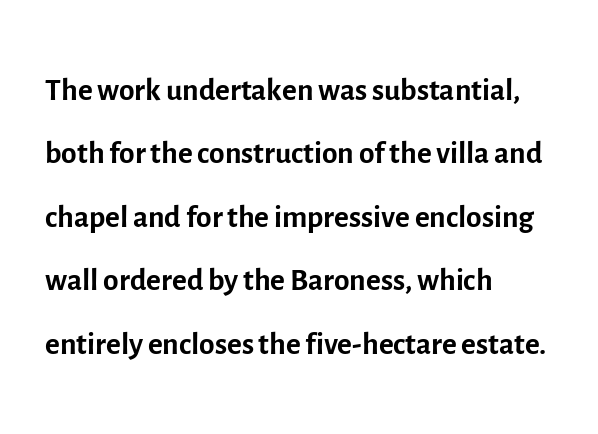
The image shows 45 px regular-weight sans-serif type, upright; set left-aligned, normal line spacing (1.41x), normal letter spacing, not underlined; a medium x-height.
